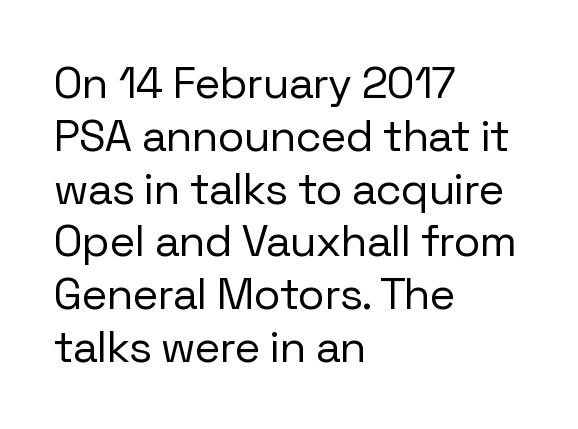
{"serif": "no", "italic": "no", "bold": "no", "weight": "regular", "width": "normal", "stroke_contrast": "low", "x_height": "medium", "monospaced": "no", "underline": "no", "align": "left", "line_spacing_ratio": 1.2, "letter_spacing": "normal", "letter_spacing_em": 0.0, "glyph_px": 44}
